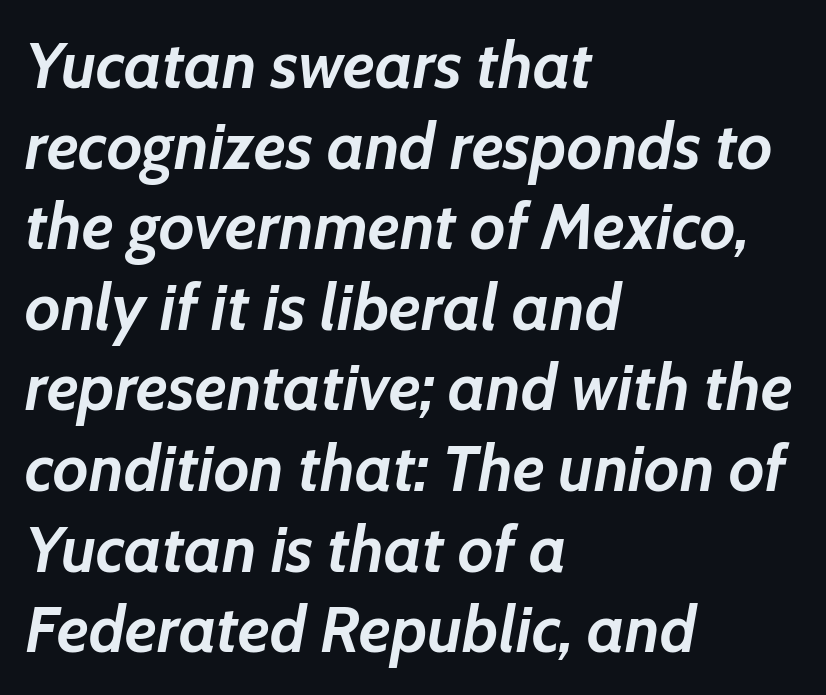
Q: Is the text bold? A: Yes.
Q: Is the text italic (slanted)? A: Yes, it leans right by about 7 degrees.
Q: Is the text underlined? A: No.
Q: How is the paragraph aligned? A: Left-aligned.
Q: Is the spacing between letters normal or unusually wide? A: Normal.
Q: Width (condensed, normal, or wide)? A: Normal.
Q: Stroke contrast? A: Low.
Q: x-height? A: Medium.
Q: Monospaced? A: No.
